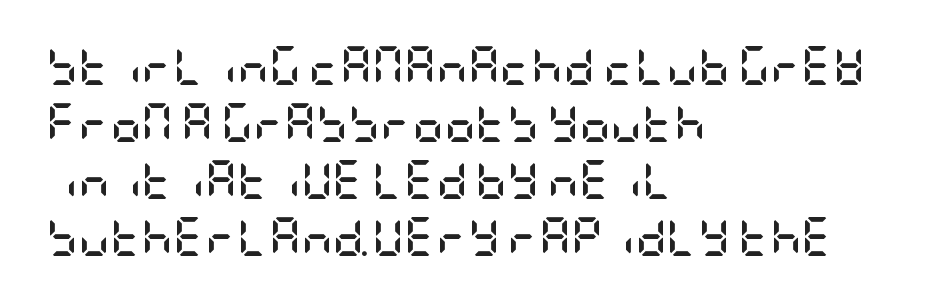
The image shows 39 px semibold, condensed sans-serif type, upright; set left-aligned, normal line spacing (1.46x), normal letter spacing, not underlined; low stroke contrast and a large x-height.
